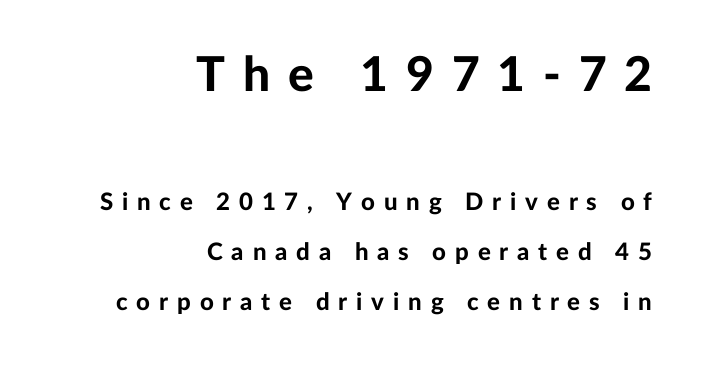
Q: Is the text bold? A: Yes.
Q: Is the text italic (slanted)? A: No, it is upright.
Q: Is the typeface a serif or a sans-serif typeface? A: Sans-serif.
Q: Is the text underlined? A: No.
Q: How is the paragraph aligned? A: Right-aligned.
Q: Is the spacing between letters normal or unusually wide? A: Unusually wide.
Q: Is the spacing between lines tight, normal or loose? A: Loose.
Q: Which block of text is set in a larger size, the first (top) or the second (bottom)? A: The first (top) one.
Q: Width (condensed, normal, or wide)? A: Normal.
Q: Stroke contrast? A: Low.
Q: x-height? A: Medium.
Q: Monospaced? A: No.
